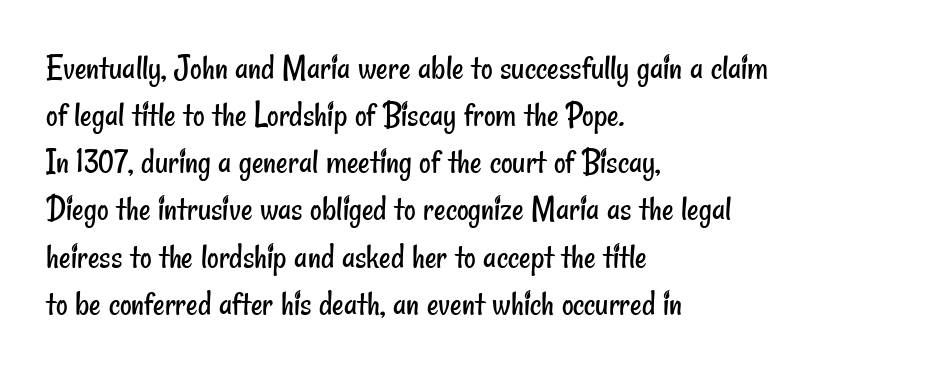
Q: Is the text bold? A: No.
Q: Is the typeface a serif or a sans-serif typeface? A: Sans-serif.
Q: Is the text underlined? A: No.
Q: How is the paragraph aligned? A: Left-aligned.
Q: Is the spacing between letters normal or unusually wide? A: Normal.
Q: Is the spacing between lines tight, normal or loose? A: Normal.
Q: Width (condensed, normal, or wide)? A: Condensed.
Q: Stroke contrast? A: Low.
Q: x-height? A: Small.
Q: Monospaced? A: No.
